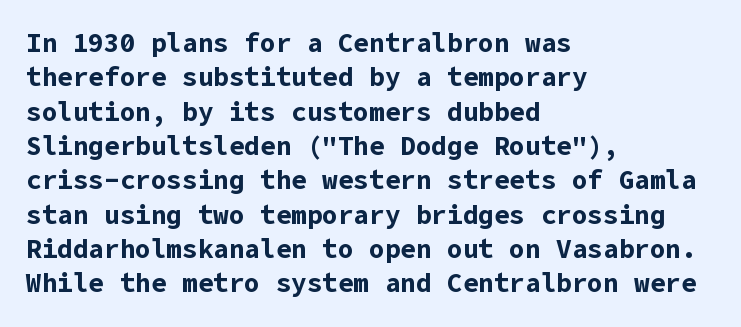
Q: Is the text bold? A: Yes.
Q: Is the text italic (slanted)? A: No, it is upright.
Q: Is the text underlined? A: No.
Q: How is the paragraph aligned? A: Left-aligned.
Q: Is the spacing between letters normal or unusually wide? A: Normal.
Q: Is the spacing between lines tight, normal or loose? A: Normal.
